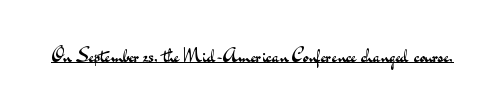
Between one letter and the next there's only the usual sliver of space. The rendered words wear a rule along their underside. Heaviness? Minimal to ordinary, like unemphasized prose.
